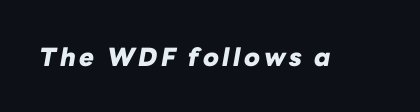
{"italic": "yes", "lean": "right", "slant_degrees": 10, "bold": "yes", "underline": "no", "glyph_px": 25}
